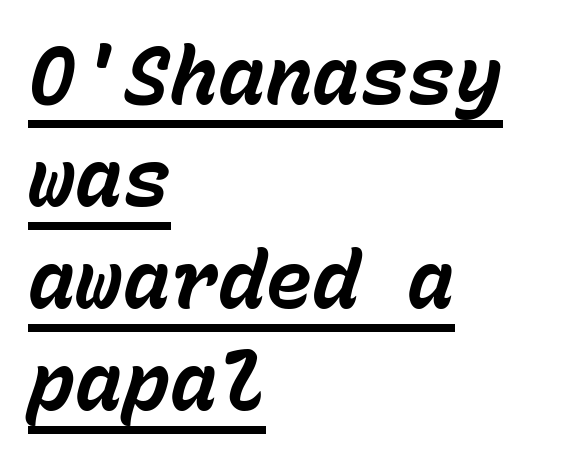
Q: Is the text bold? A: Yes.
Q: Is the text italic (slanted)? A: Yes, it leans right by about 15 degrees.
Q: Is the text underlined? A: Yes.
Q: How is the paragraph aligned? A: Left-aligned.
Q: Is the spacing between letters normal or unusually wide? A: Normal.
Q: Is the spacing between lines tight, normal or loose? A: Normal.
Q: Width (condensed, normal, or wide)? A: Normal.
Q: Stroke contrast? A: Low.
Q: x-height? A: Medium.
Q: Monospaced? A: Yes.
